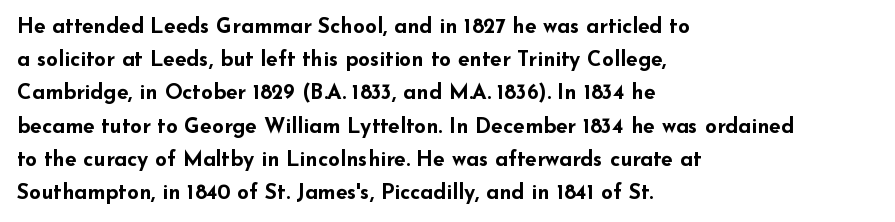
{"italic": "no", "bold": "yes", "underline": "no", "align": "left", "line_spacing": "normal", "line_spacing_ratio": 1.58, "letter_spacing": "normal", "letter_spacing_em": 0.0, "glyph_px": 21}
